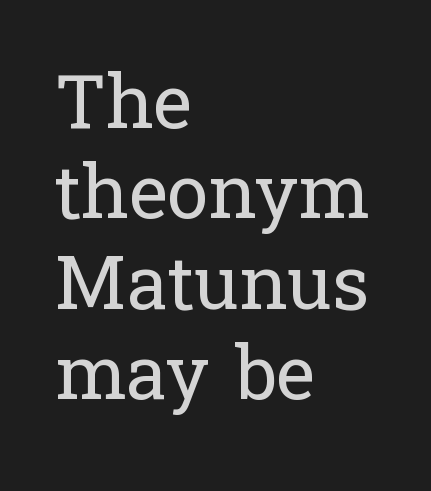
Q: Is the text bold? A: No.
Q: Is the text italic (slanted)? A: No, it is upright.
Q: Is the typeface a serif or a sans-serif typeface? A: Serif.
Q: Is the text underlined? A: No.
Q: How is the paragraph aligned? A: Left-aligned.
Q: Is the spacing between letters normal or unusually wide? A: Normal.
Q: Width (condensed, normal, or wide)? A: Normal.
Q: Stroke contrast? A: Low.
Q: x-height? A: Medium.
Q: Monospaced? A: No.
